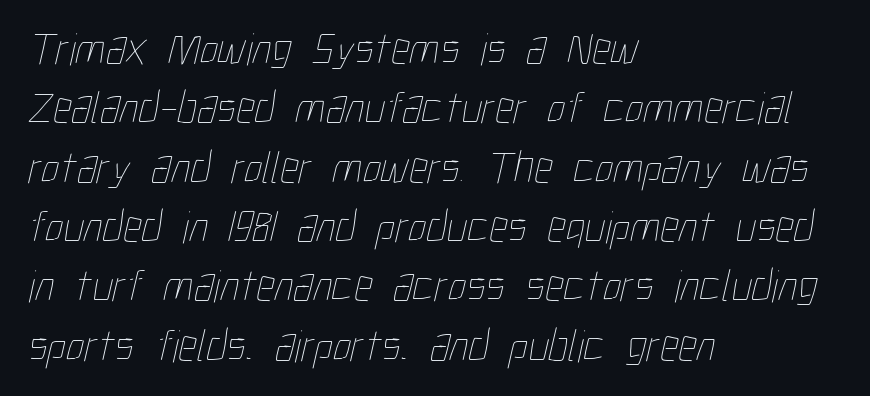
Descender tails drop into unmarked territory. There is no visible air inserted between adjacent glyphs. A student would call this left alignment; a typographer would say flush left, rag right. This sample has the flowing, uneven cadence of proportional lettering. Each stroke keeps to a modest, everyday thickness or less. The leading is moderate, giving the passage an even texture.
